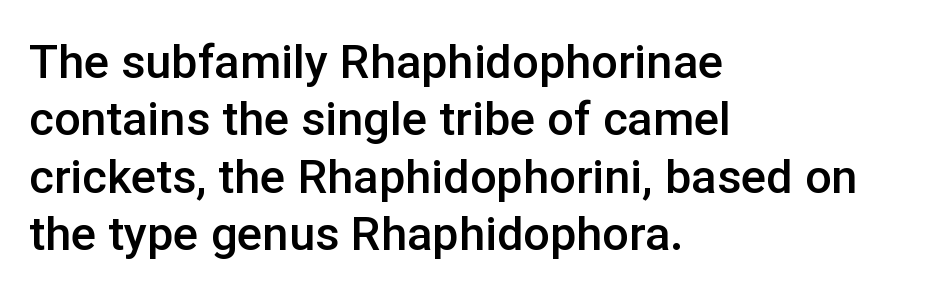
The image shows 47 px semibold sans-serif type, upright; set left-aligned, line spacing 1.22x, normal letter spacing, not underlined; low stroke contrast and a medium x-height.
